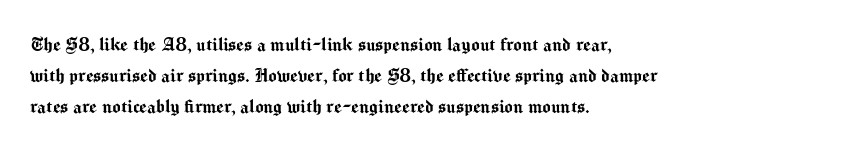
The image shows 22 px text type, upright; set left-aligned, normal line spacing (1.42x), normal letter spacing, not underlined.
